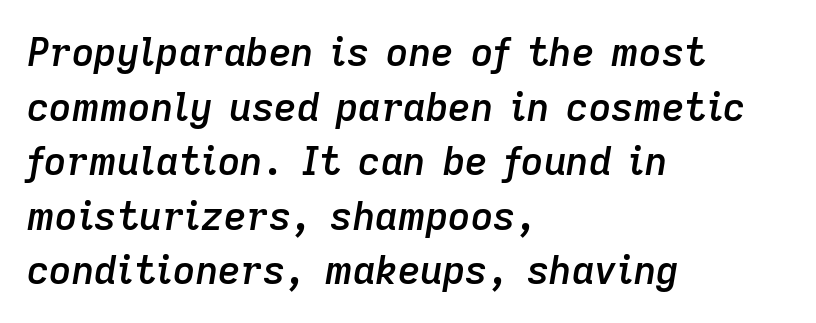
Q: Is the text bold? A: Semi-bold.
Q: Is the text italic (slanted)? A: Yes, it leans right by about 9 degrees.
Q: Is the text underlined? A: No.
Q: How is the paragraph aligned? A: Left-aligned.
Q: Is the spacing between letters normal or unusually wide? A: Normal.
Q: Is the spacing between lines tight, normal or loose? A: Normal.
Q: Width (condensed, normal, or wide)? A: Normal.
Q: Stroke contrast? A: Low.
Q: x-height? A: Medium.
Q: Monospaced? A: No.
